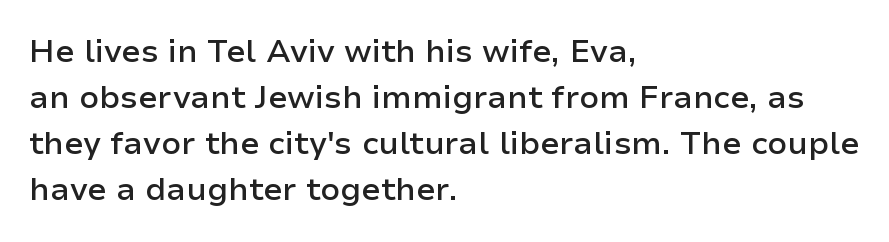
The setting favours the left margin, as ordinary paragraphs usually do. Look at the tracking — it's just the regular setting, nothing added. You could not count columns in this text — the font is proportionally spaced. A typesetter would mark this as roman, not italic. The face used here is a sans, in the tradition of grotesques and geometrics. A bare baseline throughout the passage.
